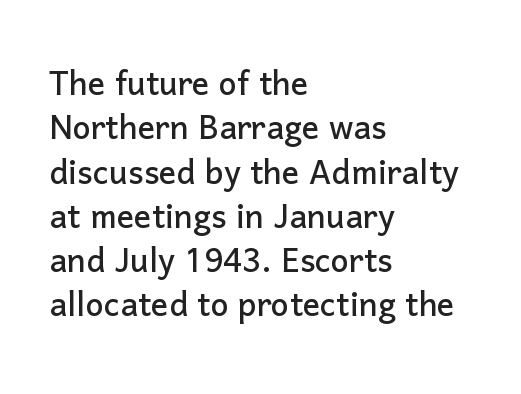
The image shows 43 px sans-serif type, upright; set left-aligned, tight line spacing (1.03x), normal letter spacing, not underlined; low stroke contrast and a medium x-height.
